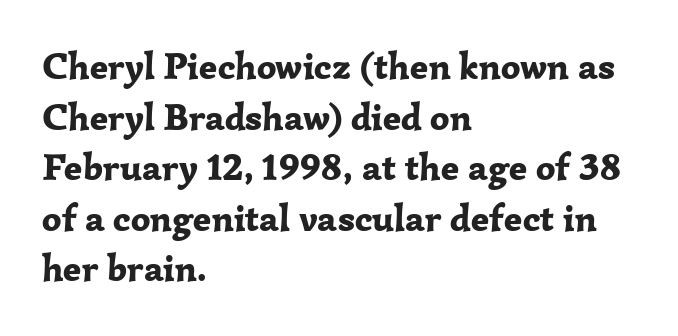
{"serif": "yes", "italic": "no", "bold": "yes", "weight": "bold", "width": "normal", "stroke_contrast": "low", "x_height": "medium", "monospaced": "no", "underline": "no", "align": "left", "line_spacing": "normal", "line_spacing_ratio": 1.33, "letter_spacing": "normal", "letter_spacing_em": 0.0, "glyph_px": 38}
